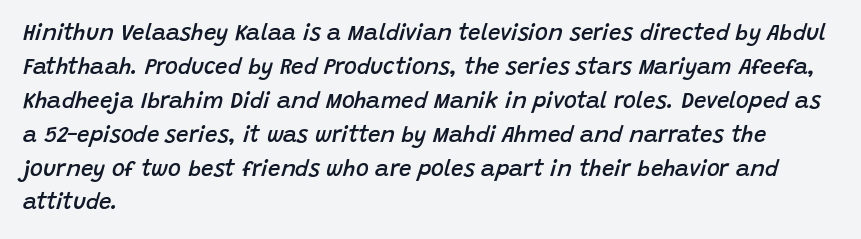
The image shows 22 px text type, italic (leaning right); set left-aligned, normal line spacing (1.54x), normal letter spacing, not underlined.
